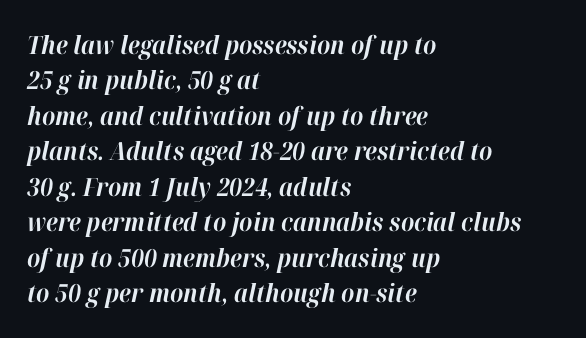
Words float on clear page, feet unadorned. The glyphs have the mass of a bold cut. Nothing unusual about the tracking: characters are spaced as the font intends. The rendering uses a moderate line-height, typical for paragraphs.
